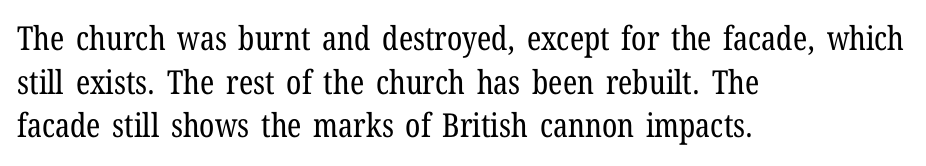
Alignment: flush left. The passage shown is not underscored anywhere. The text was rendered using a seriffed face with decorative stroke endings. Is there much room between lines? A standard amount, neither cramped nor airy.
